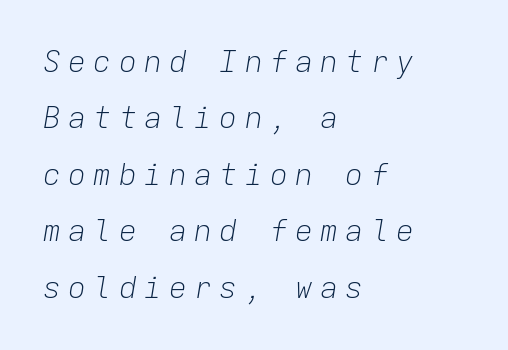
The image shows 30 px light type, italic (leaning right), monospaced; set left-aligned, line spacing 1.88x, unusually wide letter spacing (+0.24 em), not underlined; low stroke contrast and a medium x-height.
